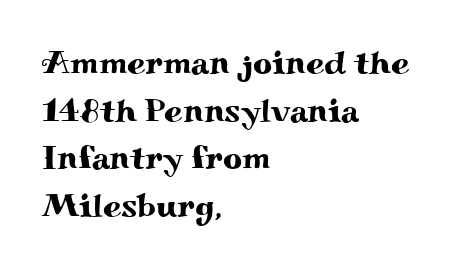
Q: Is the text italic (slanted)? A: No, it is upright.
Q: Is the typeface a serif or a sans-serif typeface? A: Serif.
Q: Is the text underlined? A: No.
Q: How is the paragraph aligned? A: Left-aligned.
Q: Is the spacing between letters normal or unusually wide? A: Normal.
Q: Is the spacing between lines tight, normal or loose? A: Normal.
Q: Width (condensed, normal, or wide)? A: Wide.
Q: Stroke contrast? A: Medium.
Q: x-height? A: Small.
Q: Monospaced? A: No.
